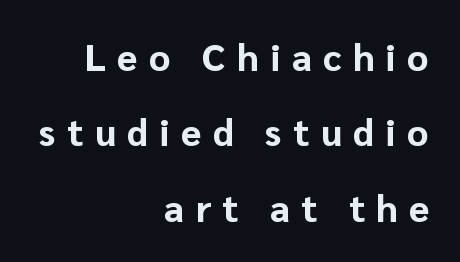
Short and long lines alike share a common ending point at right. Heavy-handed strokes throughout: this text is bold. The words here are not underlined. Do the characters align in a grid? No, the font is proportional. The text was rendered using a sans face with plain stroke endings. Tracking here is generous; glyphs stand well apart from one another.
